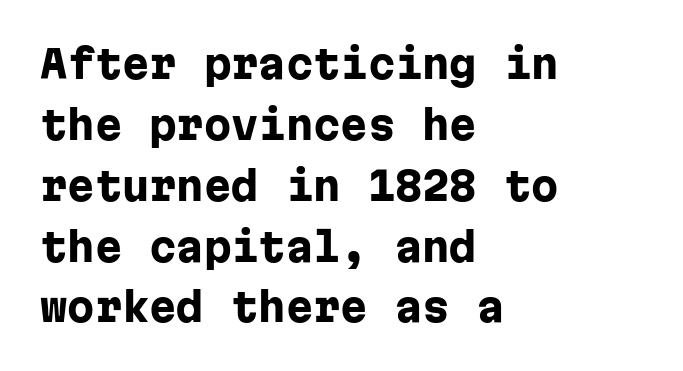
{"serif": "no", "italic": "no", "bold": "yes", "weight": "heavy", "width": "normal", "stroke_contrast": "low", "x_height": "medium", "monospaced": "yes", "underline": "no", "align": "left", "line_spacing": "normal", "line_spacing_ratio": 1.56, "letter_spacing": "normal", "letter_spacing_em": 0.0, "glyph_px": 39}
